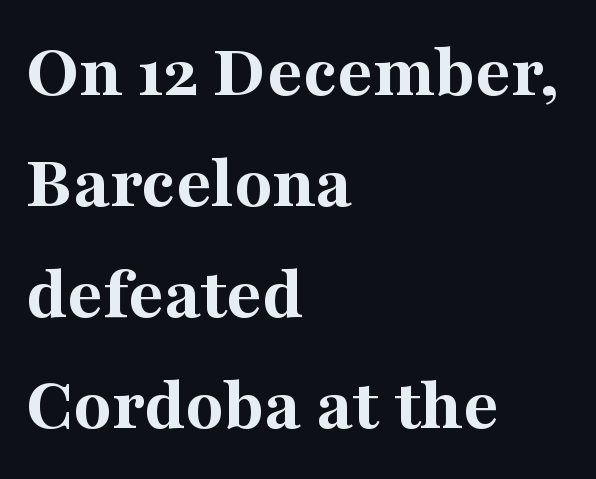
{"serif": "yes", "italic": "no", "bold": "yes", "weight": "bold", "width": "normal", "stroke_contrast": "medium", "x_height": "medium", "monospaced": "no", "underline": "no", "align": "left", "line_spacing": "normal", "line_spacing_ratio": 1.44, "letter_spacing": "normal", "letter_spacing_em": 0.0, "glyph_px": 77}
